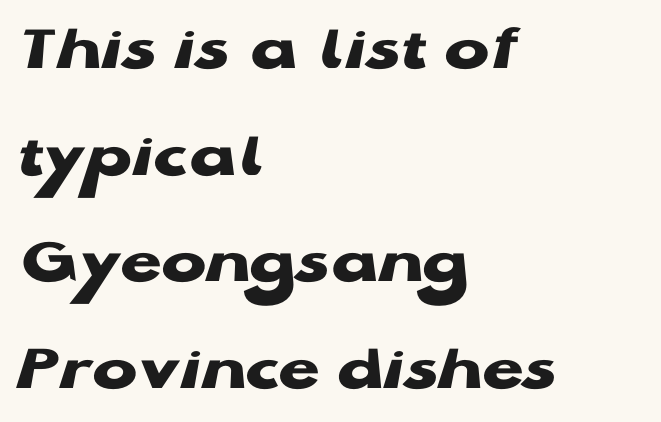
{"serif": "no", "italic": "no", "bold": "yes", "weight": "heavy", "width": "wide", "stroke_contrast": "low", "x_height": "medium", "monospaced": "no", "underline": "no", "align": "left", "line_spacing": "normal", "line_spacing_ratio": 1.59, "letter_spacing": "normal", "letter_spacing_em": 0.0, "glyph_px": 67}
